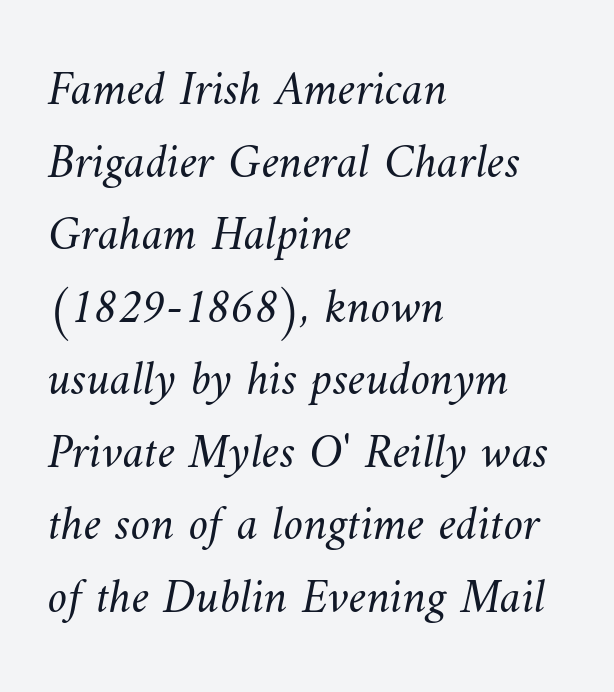
The image shows 49 px light type; set left-aligned, normal line spacing (1.48x), normal letter spacing, not underlined; medium stroke contrast and a small x-height.
